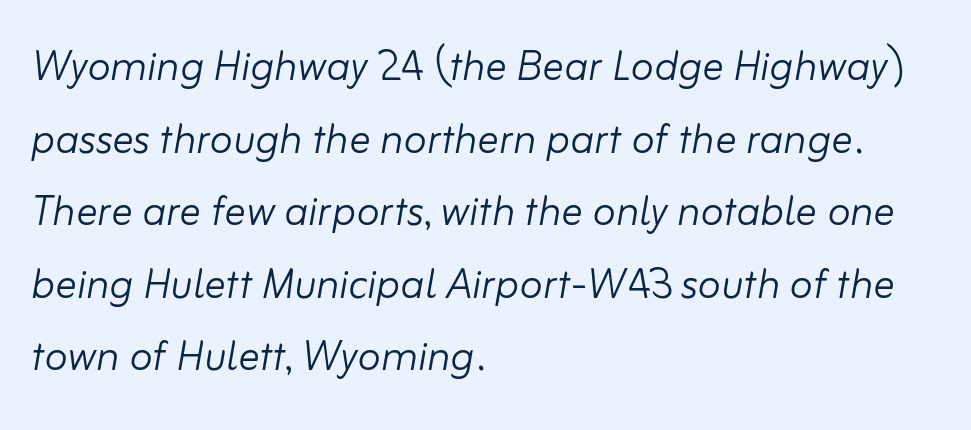
{"italic": "yes", "lean": "right", "slant_degrees": 10, "bold": "no", "weight": "light", "width": "normal", "stroke_contrast": "low", "x_height": "small", "monospaced": "no", "underline": "no", "align": "left", "line_spacing": "normal", "line_spacing_ratio": 1.37, "letter_spacing": "normal", "letter_spacing_em": 0.0, "glyph_px": 53}
